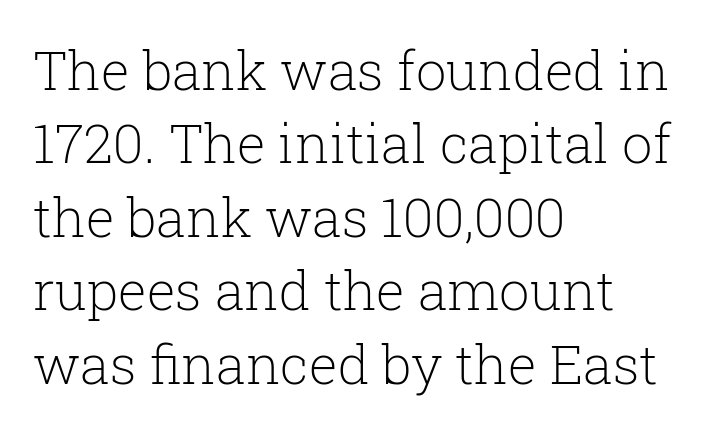
The image shows 54 px light serif type, upright; set left-aligned, normal line spacing (1.36x), normal letter spacing, not underlined; low stroke contrast and a medium x-height.
